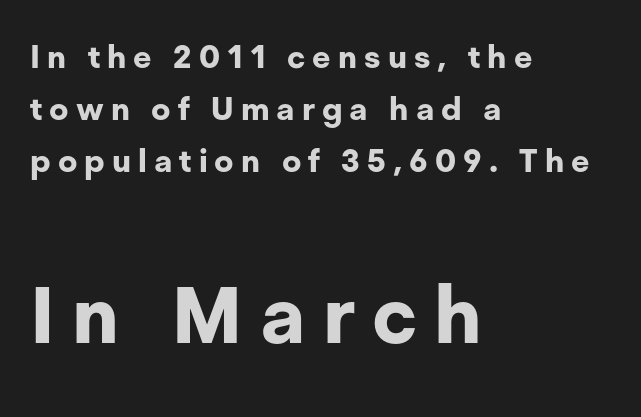
Q: Is the text bold? A: Yes.
Q: Is the text italic (slanted)? A: No, it is upright.
Q: Is the typeface a serif or a sans-serif typeface? A: Sans-serif.
Q: Is the text underlined? A: No.
Q: How is the paragraph aligned? A: Left-aligned.
Q: Is the spacing between letters normal or unusually wide? A: Unusually wide.
Q: Is the spacing between lines tight, normal or loose? A: Normal.
Q: Which block of text is set in a larger size, the first (top) or the second (bottom)? A: The second (bottom) one.
Q: Width (condensed, normal, or wide)? A: Normal.
Q: Stroke contrast? A: Low.
Q: x-height? A: Medium.
Q: Monospaced? A: No.
